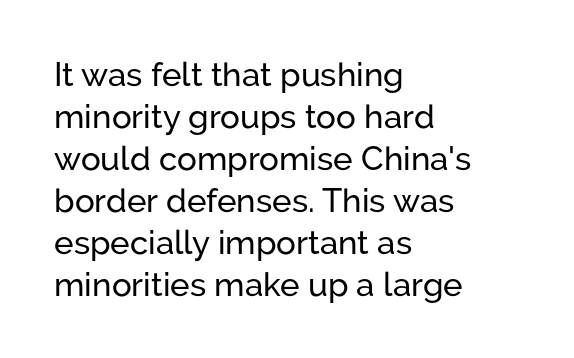
The image shows 33 px sans-serif type, upright; set left-aligned, normal line spacing (1.27x), normal letter spacing, not underlined; low stroke contrast and a medium x-height.
